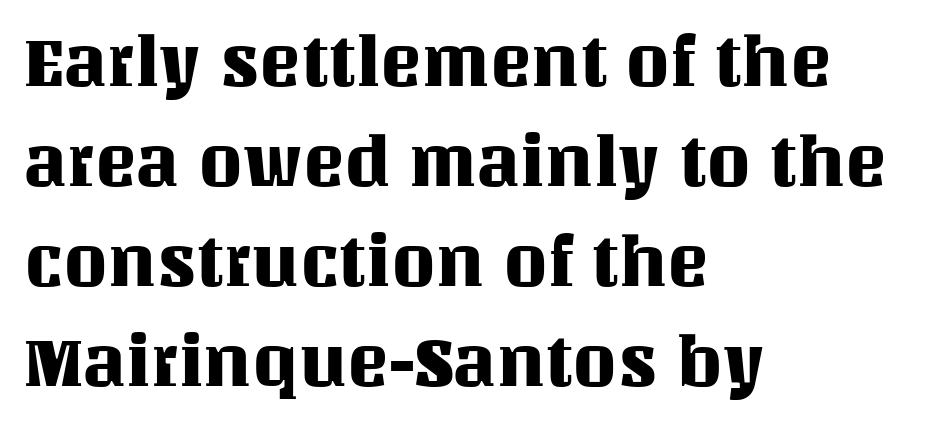
Q: Is the text italic (slanted)? A: No, it is upright.
Q: Is the text underlined? A: No.
Q: How is the paragraph aligned? A: Left-aligned.
Q: Is the spacing between letters normal or unusually wide? A: Normal.
Q: Is the spacing between lines tight, normal or loose? A: Normal.
Q: Width (condensed, normal, or wide)? A: Normal.
Q: Stroke contrast? A: Medium.
Q: x-height? A: Large.
Q: Monospaced? A: No.
